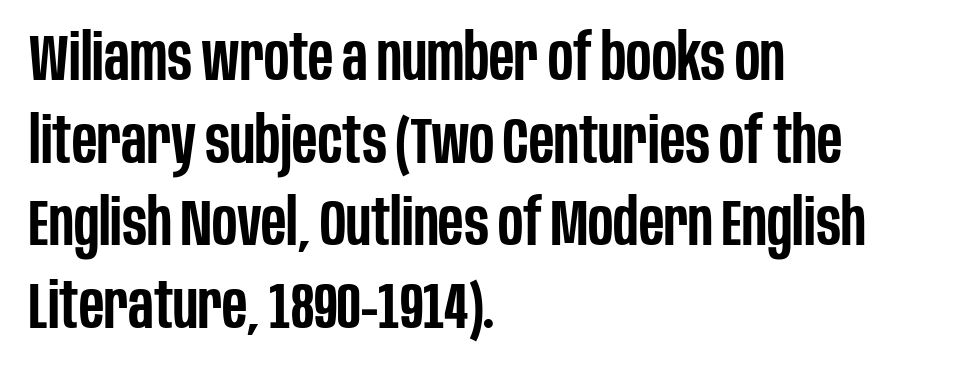
Rows of type keep a routine distance in the vertical direction. Its strokes are somewhat broadened, the hallmark of semibold type. You could not count columns in this text — the font is proportionally spaced. Horizontally, the lines are justified to the leading edge only.
